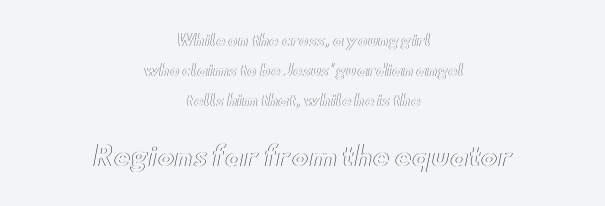
Q: Is the text italic (slanted)? A: Yes.
Q: Is the text underlined? A: No.
Q: How is the paragraph aligned? A: Centered.
Q: Is the spacing between letters normal or unusually wide? A: Normal.
Q: Is the spacing between lines tight, normal or loose? A: Loose.
Q: Which block of text is set in a larger size, the first (top) or the second (bottom)? A: The second (bottom) one.
